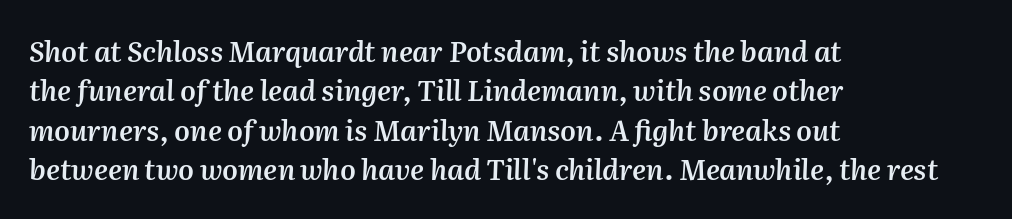
The image shows 28 px semibold type, italic (leaning right); set left-aligned, normal line spacing (1.41x), normal letter spacing, not underlined; medium stroke contrast and a medium x-height.
